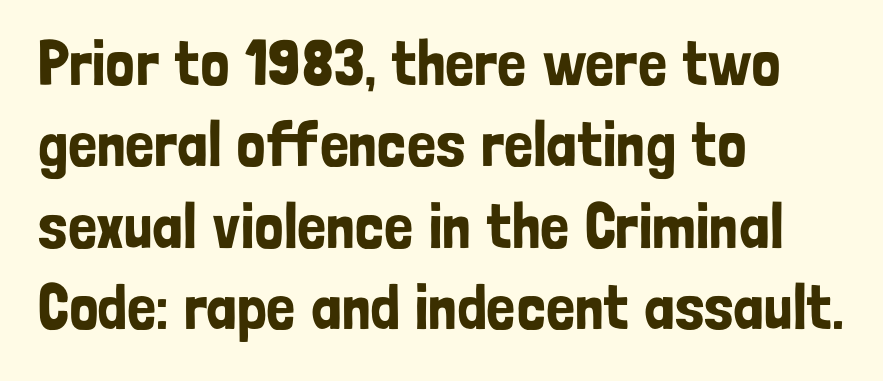
{"serif": "no", "italic": "no", "width": "condensed", "stroke_contrast": "low", "x_height": "medium", "monospaced": "no", "underline": "no", "align": "left", "line_spacing": "normal", "line_spacing_ratio": 1.27, "letter_spacing": "normal", "letter_spacing_em": 0.0, "glyph_px": 64}
